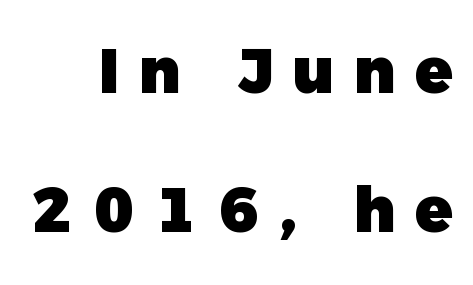
The image shows 62 px heavy sans-serif type; set right-aligned, loose line spacing (2.25x), unusually wide letter spacing (+0.31 em), not underlined; a medium x-height.
